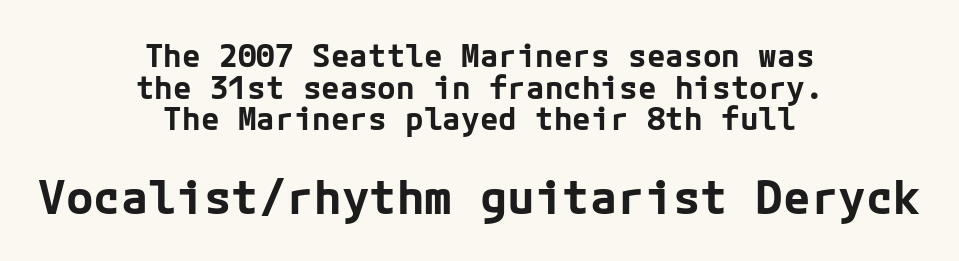
Q: Is the text bold? A: Yes.
Q: Is the text italic (slanted)? A: No, it is upright.
Q: Is the typeface a serif or a sans-serif typeface? A: Sans-serif.
Q: Is the text underlined? A: No.
Q: How is the paragraph aligned? A: Centered.
Q: Is the spacing between letters normal or unusually wide? A: Normal.
Q: Is the spacing between lines tight, normal or loose? A: Tight.
Q: Which block of text is set in a larger size, the first (top) or the second (bottom)? A: The second (bottom) one.
Q: Width (condensed, normal, or wide)? A: Normal.
Q: Stroke contrast? A: Low.
Q: x-height? A: Medium.
